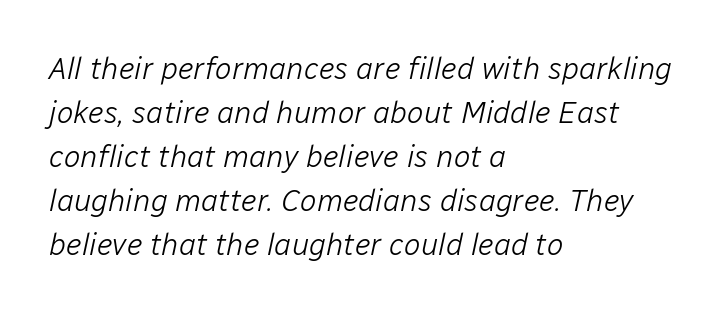
{"italic": "yes", "lean": "right", "slant_degrees": 12, "bold": "no", "weight": "light", "width": "normal", "stroke_contrast": "low", "x_height": "medium", "monospaced": "no", "underline": "no", "align": "left", "line_spacing": "normal", "line_spacing_ratio": 1.42, "letter_spacing": "normal", "letter_spacing_em": 0.0, "glyph_px": 31}
